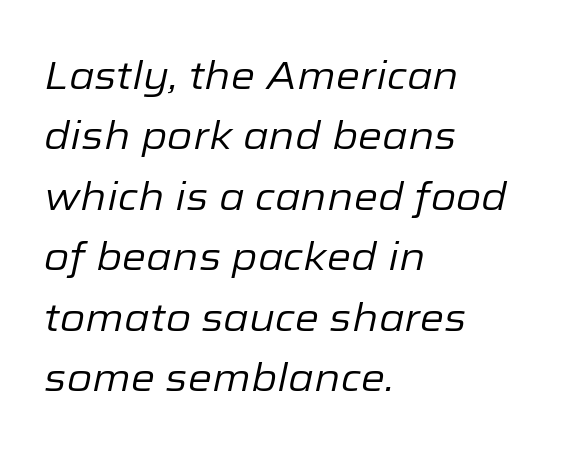
Q: Is the text bold? A: No.
Q: Is the text italic (slanted)? A: Yes, it leans right by about 12 degrees.
Q: Is the text underlined? A: No.
Q: How is the paragraph aligned? A: Left-aligned.
Q: Is the spacing between letters normal or unusually wide? A: Normal.
Q: Is the spacing between lines tight, normal or loose? A: Normal.
Q: Width (condensed, normal, or wide)? A: Normal.
Q: Stroke contrast? A: Low.
Q: x-height? A: Medium.
Q: Monospaced? A: No.
